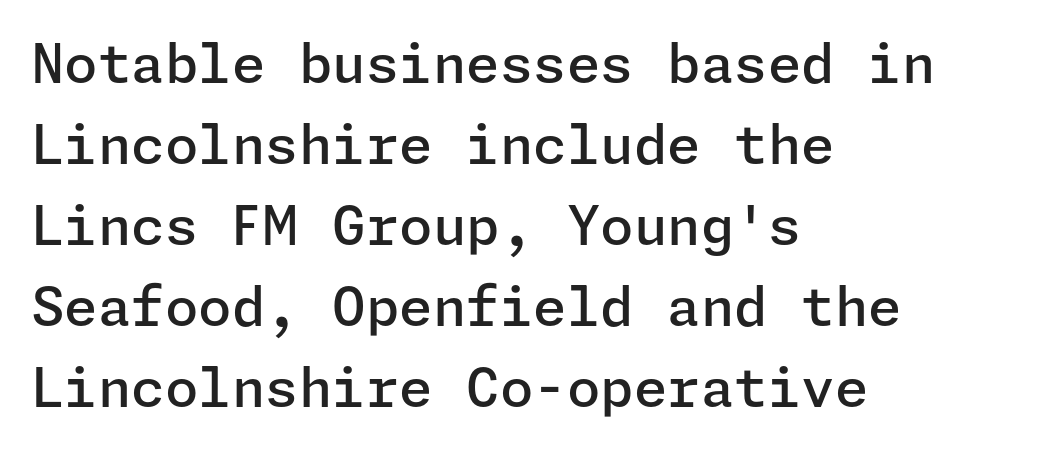
The image shows 54 px semibold sans-serif type, upright; set left-aligned, normal line spacing (1.5x), normal letter spacing, not underlined; low stroke contrast and a medium x-height.
